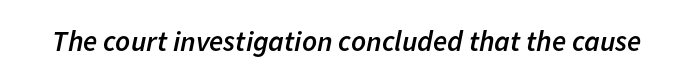
The image shows 29 px semibold type, italic (leaning right); set normal letter spacing, not underlined; low stroke contrast and a medium x-height.
